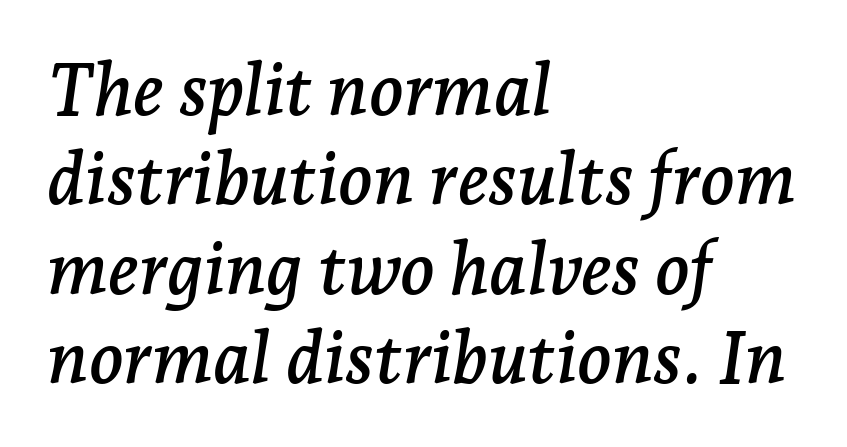
Q: Is the text italic (slanted)? A: Yes, it leans right by about 7 degrees.
Q: Is the typeface a serif or a sans-serif typeface? A: Serif.
Q: Is the text underlined? A: No.
Q: How is the paragraph aligned? A: Left-aligned.
Q: Is the spacing between letters normal or unusually wide? A: Normal.
Q: Width (condensed, normal, or wide)? A: Normal.
Q: Stroke contrast? A: Low.
Q: x-height? A: Medium.
Q: Monospaced? A: No.
